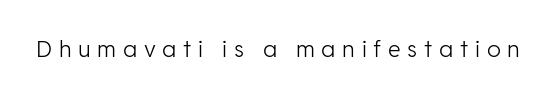
Q: Is the text bold? A: No.
Q: Is the text italic (slanted)? A: No, it is upright.
Q: Is the text underlined? A: No.
Q: Is the spacing between letters normal or unusually wide? A: Unusually wide.
